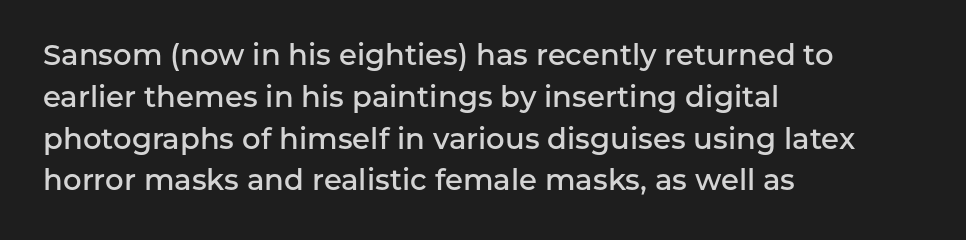
The image shows 29 px semibold sans-serif type, upright; set left-aligned, normal line spacing (1.44x), normal letter spacing, not underlined; low stroke contrast and a medium x-height.
